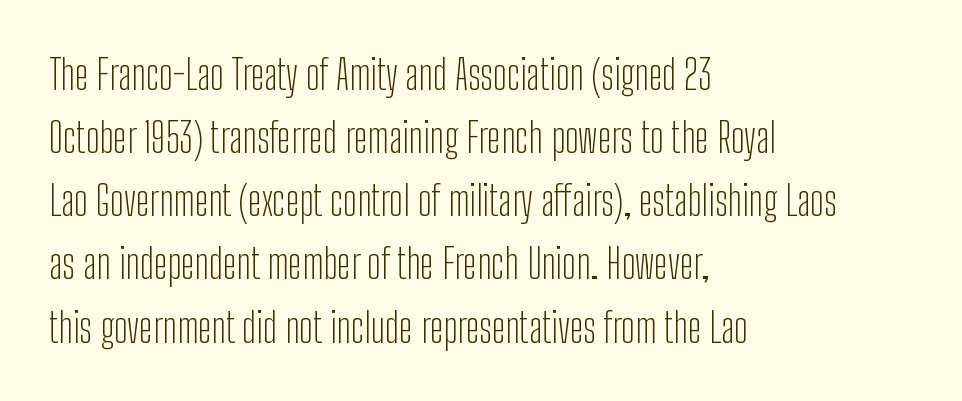
Q: Is the text bold? A: No.
Q: Is the text italic (slanted)? A: No, it is upright.
Q: Is the typeface a serif or a sans-serif typeface? A: Sans-serif.
Q: Is the text underlined? A: No.
Q: How is the paragraph aligned? A: Left-aligned.
Q: Is the spacing between letters normal or unusually wide? A: Normal.
Q: Is the spacing between lines tight, normal or loose? A: Normal.
Q: Width (condensed, normal, or wide)? A: Condensed.
Q: Stroke contrast? A: Low.
Q: x-height? A: Medium.
Q: Monospaced? A: No.
